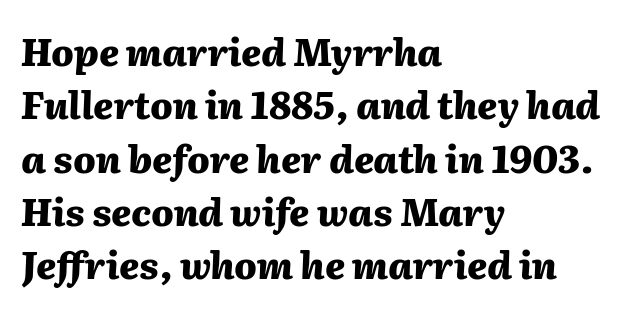
{"italic": "yes", "lean": "right", "slant_degrees": 2, "bold": "yes", "weight": "heavy", "width": "normal", "stroke_contrast": "medium", "x_height": "medium", "monospaced": "no", "underline": "no", "align": "left", "line_spacing": "normal", "line_spacing_ratio": 1.44, "letter_spacing": "normal", "letter_spacing_em": 0.0, "glyph_px": 37}
